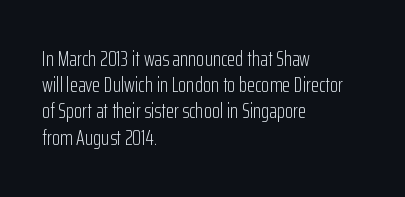
Q: Is the text bold? A: No.
Q: Is the text italic (slanted)? A: No, it is upright.
Q: Is the text underlined? A: No.
Q: How is the paragraph aligned? A: Left-aligned.
Q: Is the spacing between letters normal or unusually wide? A: Normal.
Q: Is the spacing between lines tight, normal or loose? A: Normal.
